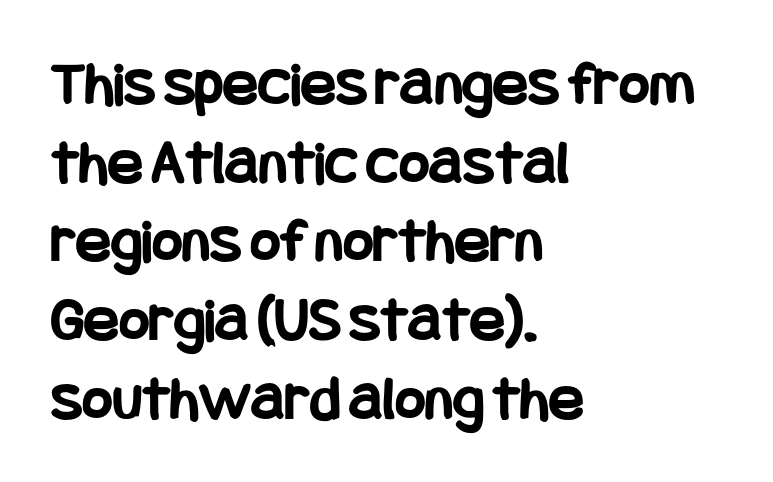
The image shows 65 px bold, condensed sans-serif type, upright; set left-aligned, line spacing 1.21x, normal letter spacing, not underlined; low stroke contrast and a large x-height.
